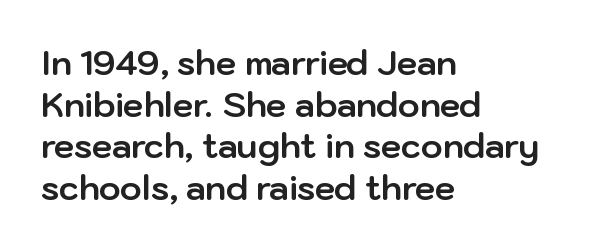
Q: Is the text bold? A: Yes.
Q: Is the text italic (slanted)? A: No, it is upright.
Q: Is the typeface a serif or a sans-serif typeface? A: Sans-serif.
Q: Is the text underlined? A: No.
Q: How is the paragraph aligned? A: Left-aligned.
Q: Is the spacing between letters normal or unusually wide? A: Normal.
Q: Is the spacing between lines tight, normal or loose? A: Normal.
Q: Width (condensed, normal, or wide)? A: Normal.
Q: Stroke contrast? A: Low.
Q: x-height? A: Medium.
Q: Monospaced? A: No.
